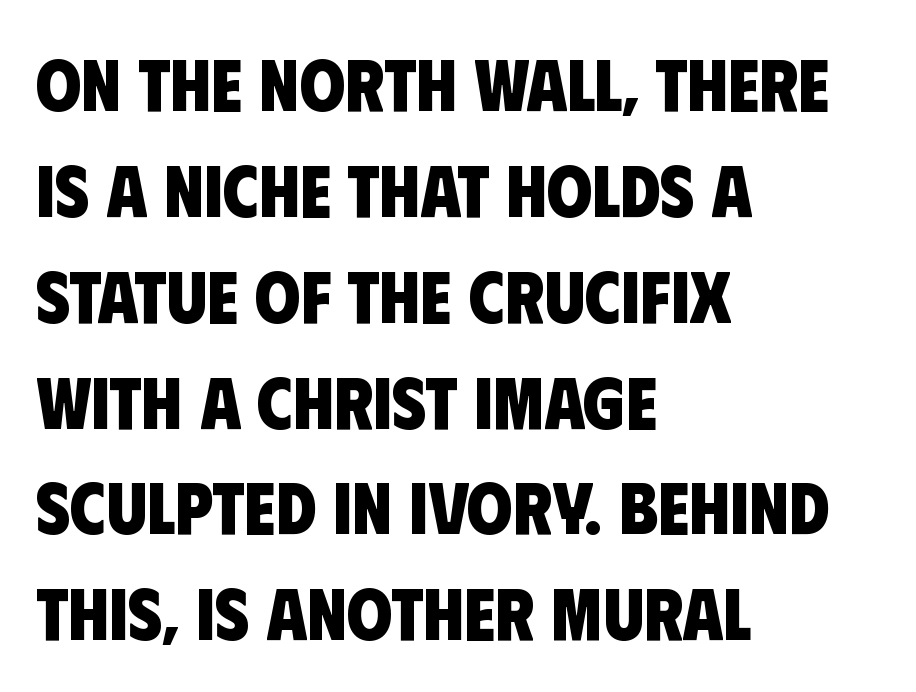
The letterforms sit shoulder to shoulder at normal distance. A clean baseline with only descenders dipping below it. As a designer I'd log this as weight 700, bold. Note the varied advance widths — an 'i' is clearly narrower than an 'm'. Where is the straight margin? On the left.
